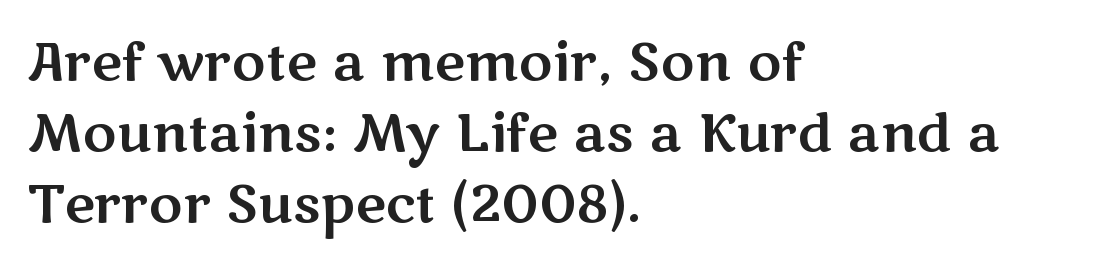
Proportional: the letters do not fall into vertical columns. Rows of type keep a routine distance in the vertical direction. This rendering leaves character spacing at its baseline value. The zone under the glyphs is completely vacant.
